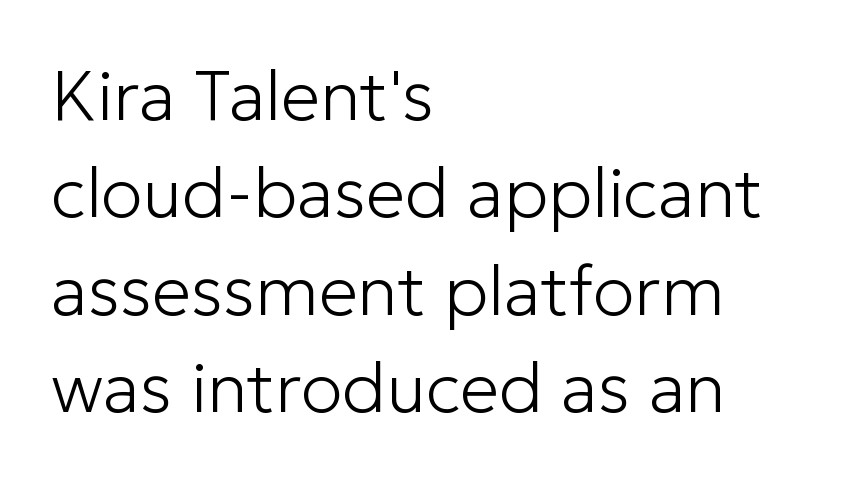
{"serif": "no", "italic": "no", "bold": "no", "weight": "light", "width": "normal", "stroke_contrast": "low", "x_height": "medium", "monospaced": "no", "underline": "no", "align": "left", "line_spacing": "normal", "line_spacing_ratio": 1.39, "letter_spacing": "normal", "letter_spacing_em": 0.0, "glyph_px": 70}
